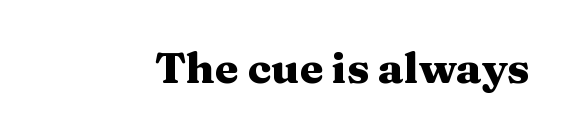
The image shows 43 px heavy, wide serif type, upright; set normal letter spacing, not underlined; medium stroke contrast and a medium x-height.
